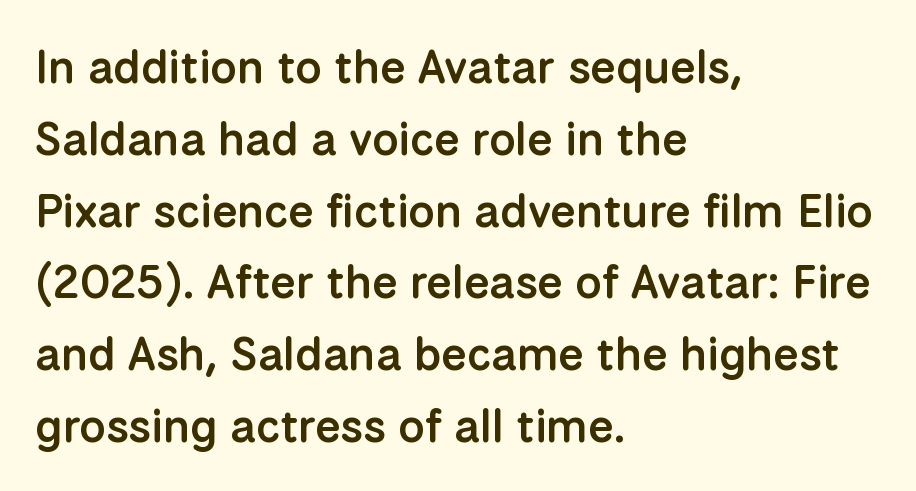
Q: Is the text bold? A: Semi-bold.
Q: Is the text italic (slanted)? A: No, it is upright.
Q: Is the typeface a serif or a sans-serif typeface? A: Sans-serif.
Q: Is the text underlined? A: No.
Q: How is the paragraph aligned? A: Left-aligned.
Q: Is the spacing between letters normal or unusually wide? A: Normal.
Q: Is the spacing between lines tight, normal or loose? A: Normal.
Q: Width (condensed, normal, or wide)? A: Normal.
Q: Stroke contrast? A: Low.
Q: x-height? A: Medium.
Q: Monospaced? A: No.
